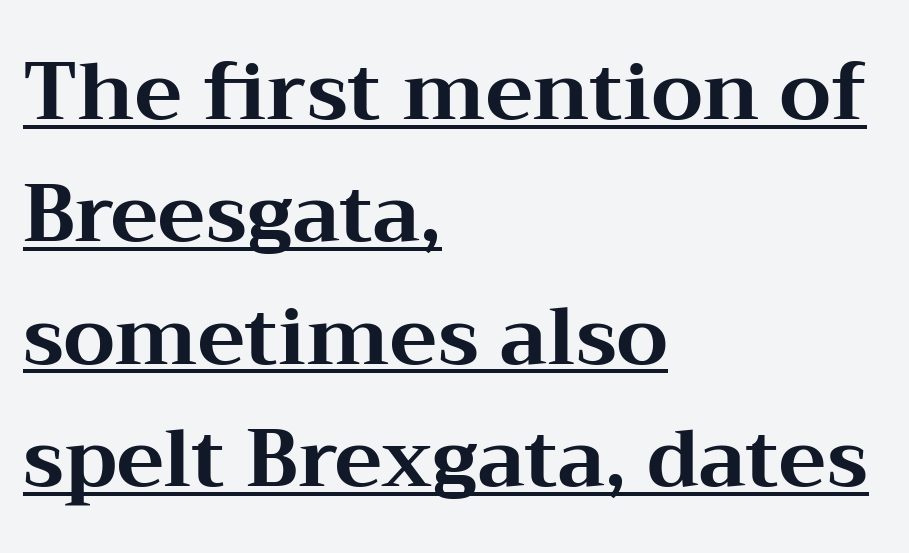
The image shows 80 px bold, wide serif type, upright; set left-aligned, normal line spacing (1.53x), normal letter spacing, underlined; medium stroke contrast and a medium x-height.
